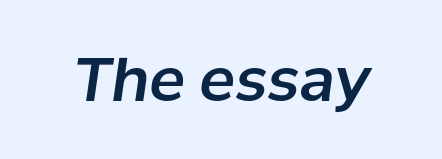
Compared with ordinary roman type, these characters are visibly tilted. Spacing verdict: proportional, widths tailored to each character. No word sits above an underline. Glyph-to-glyph distance matches everyday printed text.
